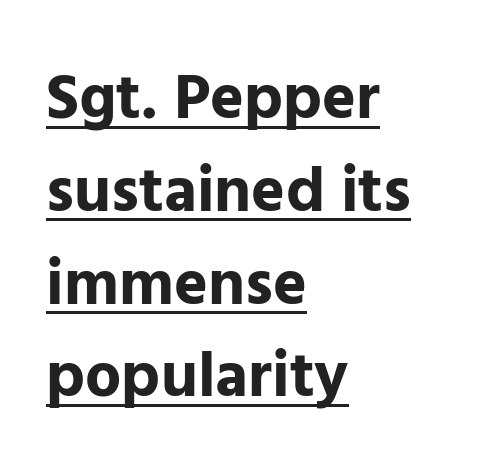
{"serif": "no", "italic": "no", "bold": "yes", "weight": "bold", "width": "normal", "stroke_contrast": "low", "x_height": "medium", "monospaced": "no", "underline": "yes", "align": "left", "line_spacing": "normal", "line_spacing_ratio": 1.45, "letter_spacing": "normal", "letter_spacing_em": 0.0, "glyph_px": 64}
